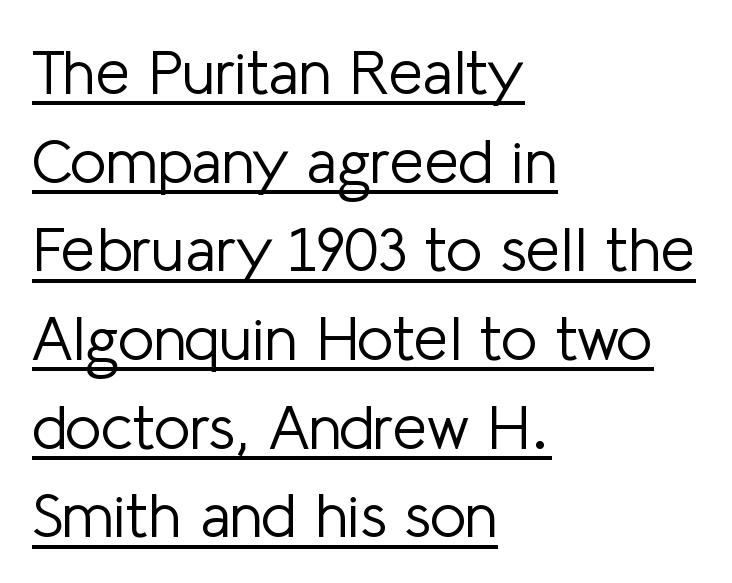
Q: Is the text bold? A: No.
Q: Is the text italic (slanted)? A: No, it is upright.
Q: Is the typeface a serif or a sans-serif typeface? A: Sans-serif.
Q: Is the text underlined? A: Yes.
Q: How is the paragraph aligned? A: Left-aligned.
Q: Is the spacing between letters normal or unusually wide? A: Normal.
Q: Is the spacing between lines tight, normal or loose? A: Normal.
Q: Width (condensed, normal, or wide)? A: Normal.
Q: Stroke contrast? A: Low.
Q: x-height? A: Medium.
Q: Monospaced? A: No.
